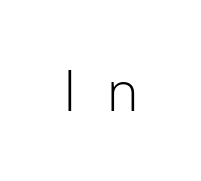
{"serif": "no", "italic": "no", "bold": "no", "weight": "light", "width": "normal", "stroke_contrast": "low", "x_height": "medium", "monospaced": "no", "underline": "no", "letter_spacing": "wide", "letter_spacing_em": 0.5, "glyph_px": 58}
